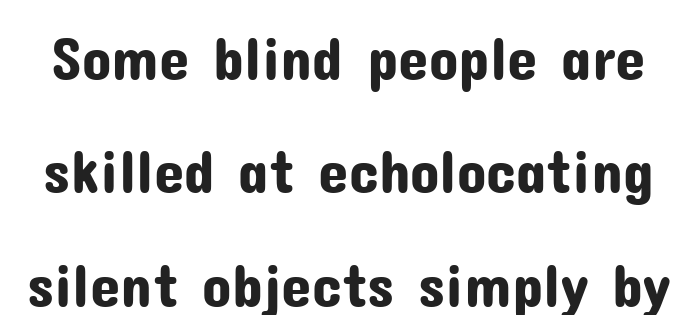
Q: Is the text italic (slanted)? A: No, it is upright.
Q: Is the typeface a serif or a sans-serif typeface? A: Sans-serif.
Q: Is the text underlined? A: No.
Q: Is the spacing between letters normal or unusually wide? A: Normal.
Q: Width (condensed, normal, or wide)? A: Normal.
Q: Stroke contrast? A: Low.
Q: x-height? A: Medium.
Q: Monospaced? A: No.
